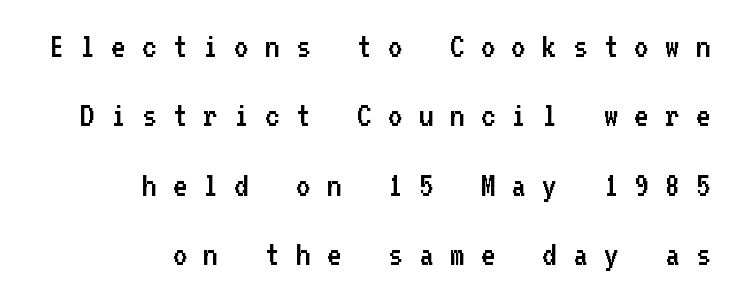
The letters stand upright; this is a roman face. These lines are set flush right with a ragged left edge. Rows of type keep a wide berth in the vertical direction. Each letter, wide or thin by design, is forced into the same width here. Decoration check: the copy has no underline.
